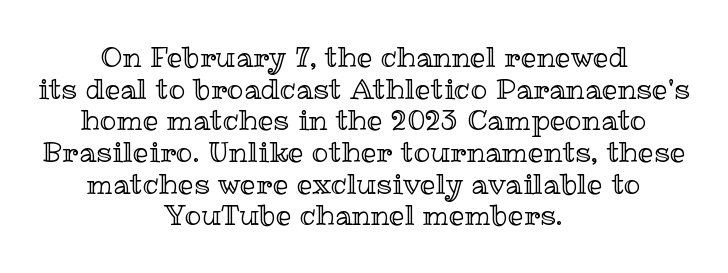
Decoration check: the copy has no underline. The line texture is even and compact thanks to regular tracking. Each line is balanced around a shared central axis. Tall strokes in this sample are plumb rather than angled.
